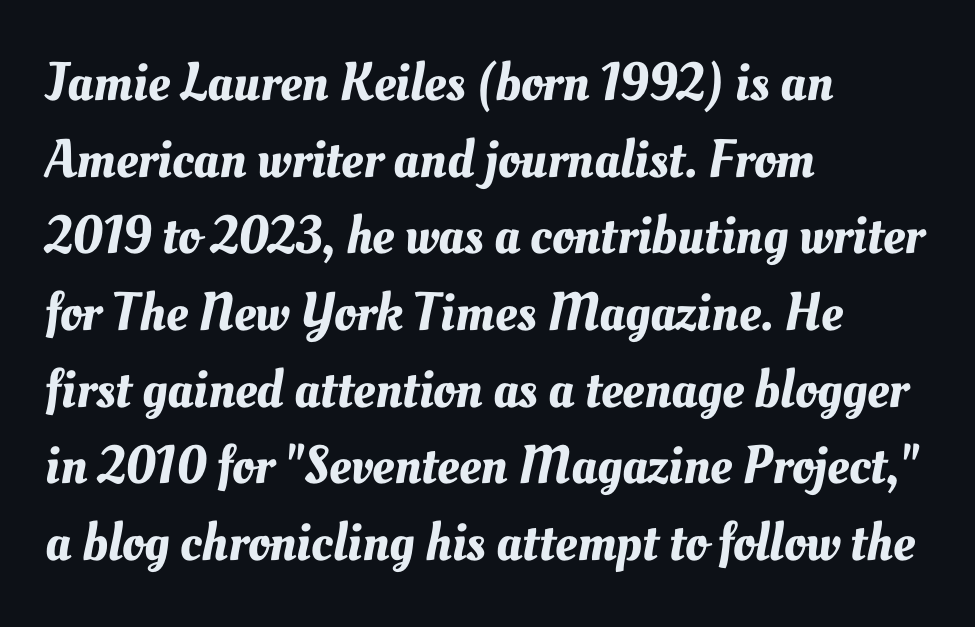
Q: Is the text underlined? A: No.
Q: How is the paragraph aligned? A: Left-aligned.
Q: Is the spacing between letters normal or unusually wide? A: Normal.
Q: Is the spacing between lines tight, normal or loose? A: Normal.
Q: Width (condensed, normal, or wide)? A: Normal.
Q: Stroke contrast? A: Medium.
Q: x-height? A: Small.
Q: Monospaced? A: No.
